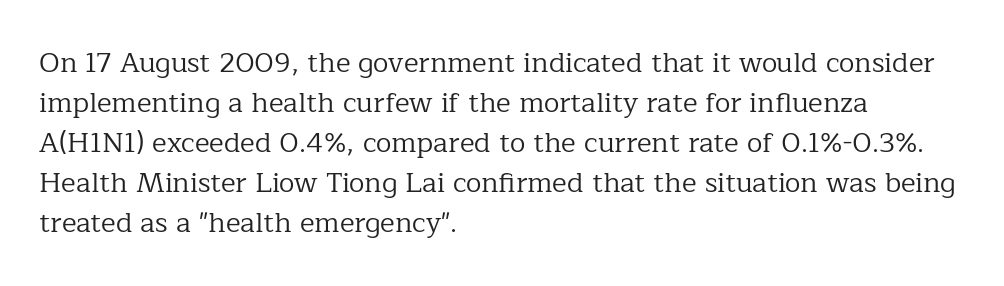
The image shows 28 px regular-weight serif type, upright; set left-aligned, normal line spacing (1.43x), normal letter spacing, not underlined; low stroke contrast and a medium x-height.
